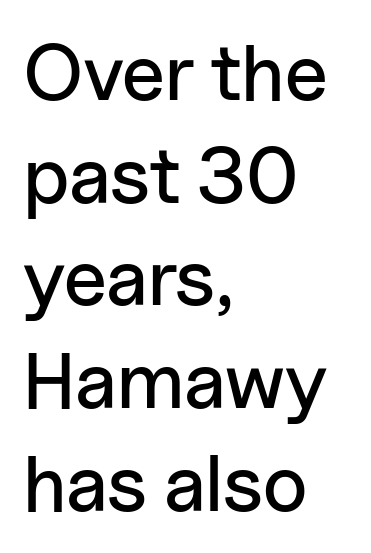
Q: Is the text italic (slanted)? A: No, it is upright.
Q: Is the typeface a serif or a sans-serif typeface? A: Sans-serif.
Q: Is the text underlined? A: No.
Q: How is the paragraph aligned? A: Left-aligned.
Q: Is the spacing between letters normal or unusually wide? A: Normal.
Q: Is the spacing between lines tight, normal or loose? A: Normal.
Q: Width (condensed, normal, or wide)? A: Normal.
Q: Stroke contrast? A: Low.
Q: x-height? A: Medium.
Q: Monospaced? A: No.
